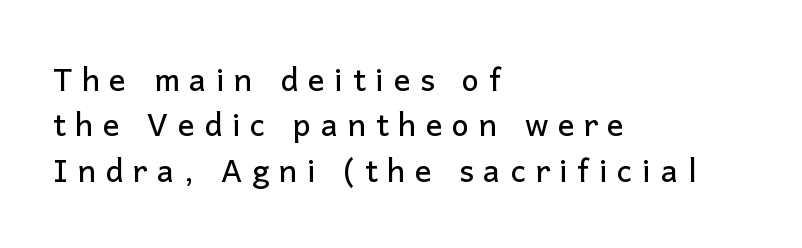
The text was rendered using a sans face with plain stroke endings. Every row of glyphs begins at an identical x-position on the left. The string is rendered with underlining switched off. You could only call the tracking loose — the letters float apart.
